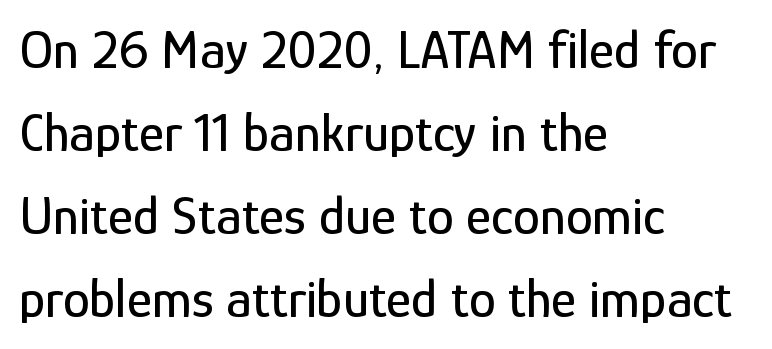
The image shows 54 px condensed sans-serif type, upright; set left-aligned, normal line spacing (1.54x), normal letter spacing, not underlined; low stroke contrast and a medium x-height.
